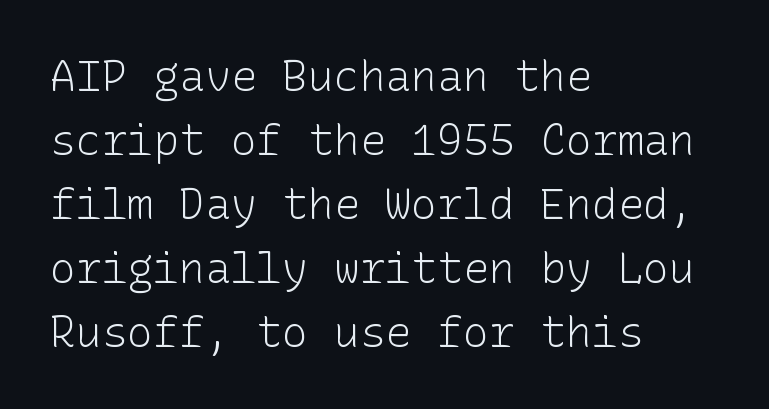
{"serif": "no", "italic": "no", "bold": "no", "weight": "light", "width": "normal", "stroke_contrast": "low", "x_height": "medium", "underline": "no", "align": "left", "line_spacing": "normal", "line_spacing_ratio": 1.49, "letter_spacing": "normal", "letter_spacing_em": 0.0, "glyph_px": 43}
